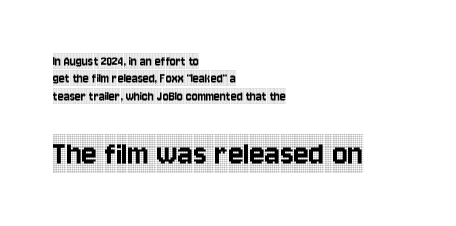
The gaps between neighbouring characters are ordinary and unremarkable. The later block is typeset at a bigger size than the earlier block. The rendering anchors every line to the left-hand side. The glyphs in this specimen are seriffed. Bare-footed words on every line. The letters stand upright; this is a roman face.
